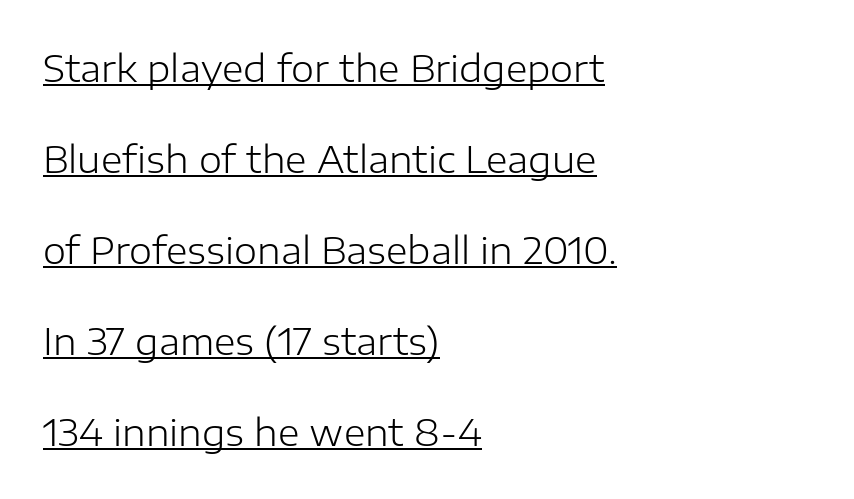
The image shows 37 px light sans-serif type, upright; set left-aligned, loose line spacing (2.46x), normal letter spacing, underlined; low stroke contrast and a medium x-height.
